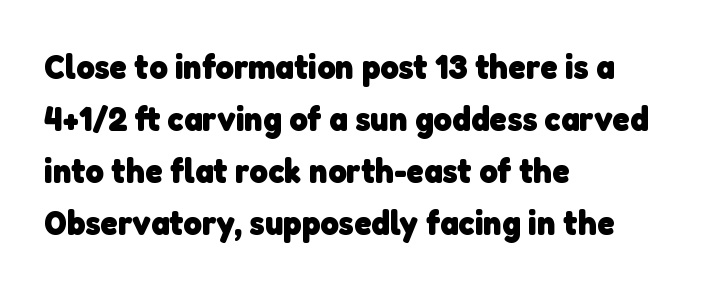
A sans-serif font was chosen for this passage. How would I describe the line gaps? Plain and ordinary. Anything drawn beneath the words? Only blank space. Glyph-to-glyph distance matches everyday printed text. You'd pick this weight for a headline — it's a proper bold. Where is the straight margin? On the left.
